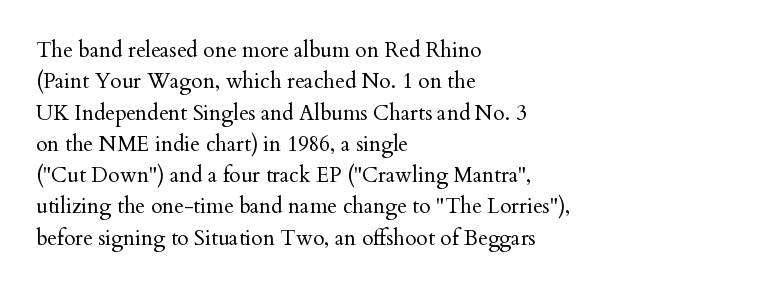
Ordinary non-slanted type is in use. Honestly, the row spacing looks completely unremarkable. These lines keep a tight, regular rhythm from letter to letter. These lines stack with their left ends in a neat column.
